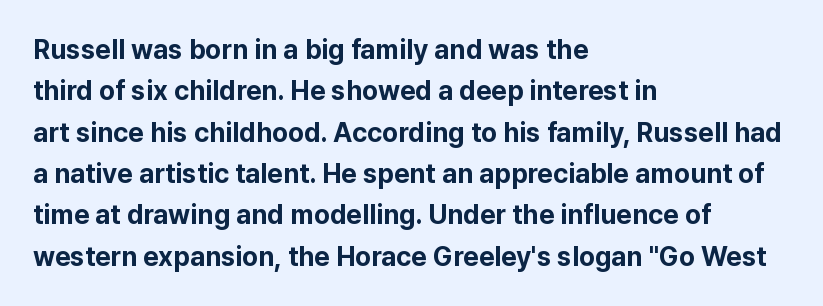
The image shows 27 px bold type, upright; set left-aligned, normal line spacing (1.53x), normal letter spacing, not underlined.
